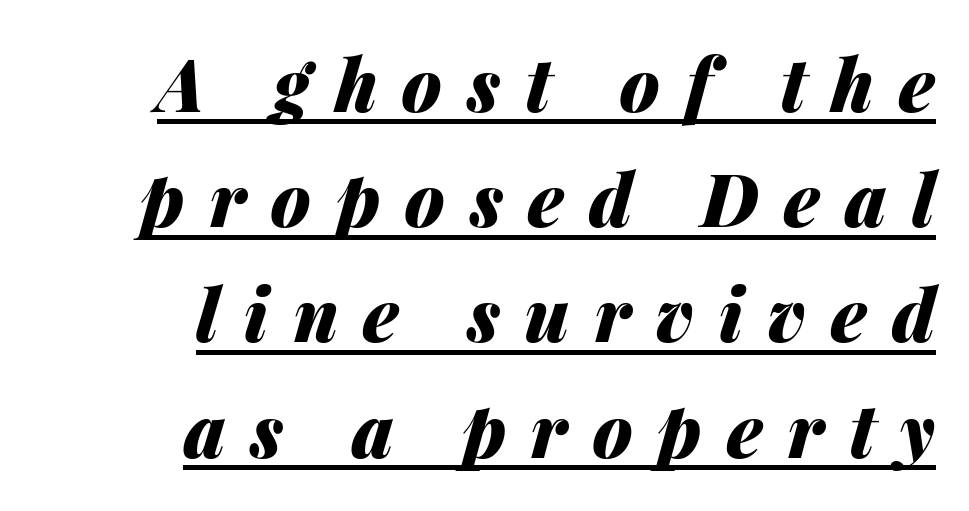
Style check: oblique. The rendering uses a bold face; every stroke is thick and dark. The text block is weighted toward the right margin, trailing off unevenly leftward. Students, observe: this is what conventionally led text looks like. You can see a thin bar hugging the bottom of the glyphs.
